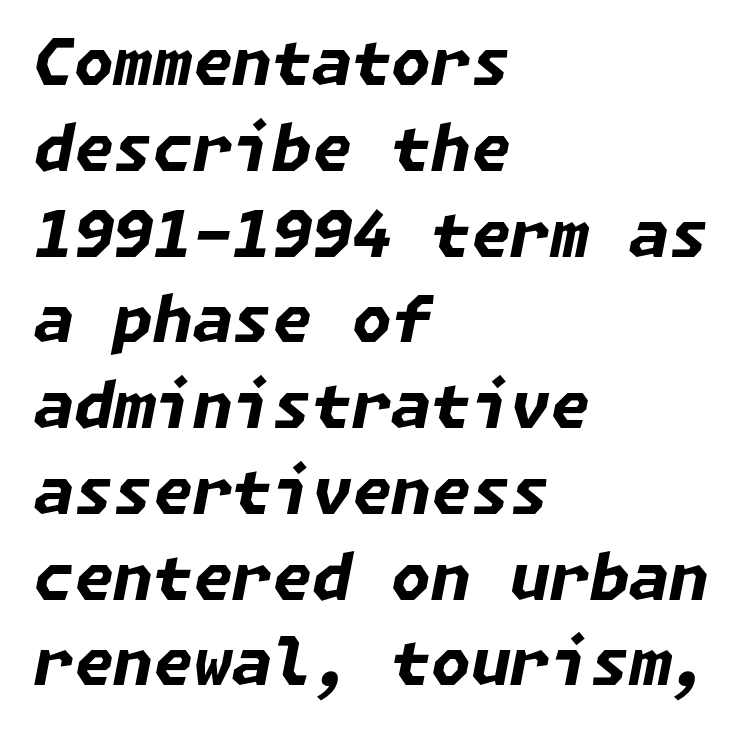
The image shows 64 px bold type, italic (leaning right); set left-aligned, normal line spacing (1.34x), normal letter spacing, not underlined; low stroke contrast and a medium x-height.
